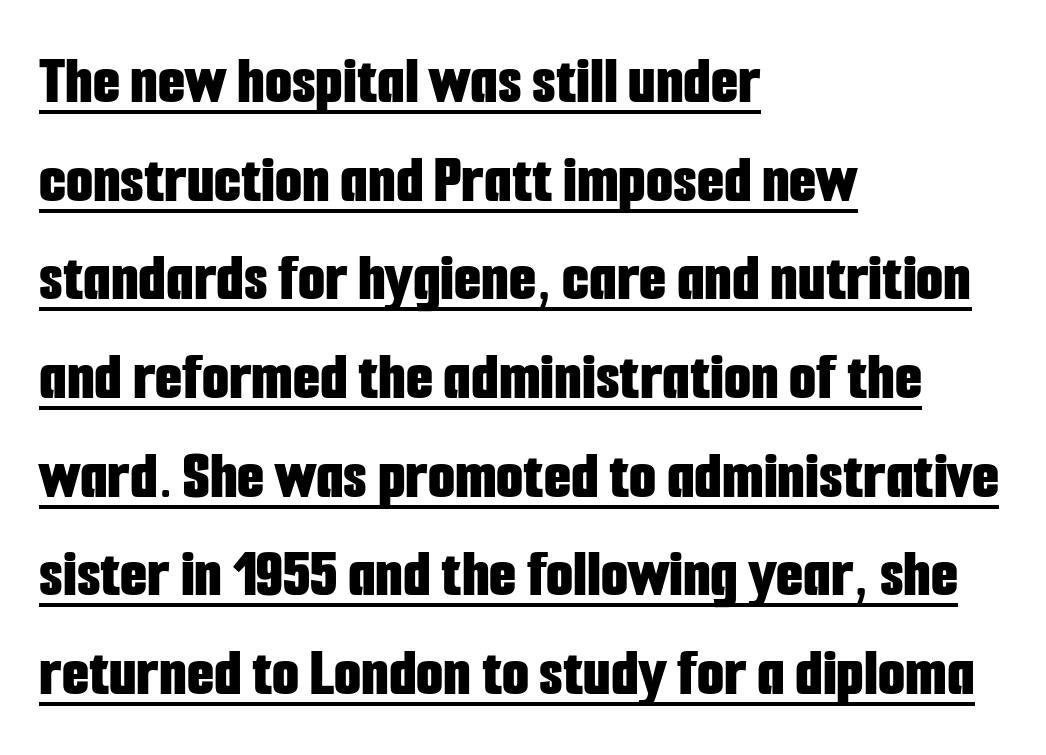
The lettering holds an erect, upright posture throughout. Varying glyph widths throughout — classic text-font behaviour. What's the leading like? Ordinary, nothing unusual. Typesetter's note: full bold, strokes at maximum text heaviness.
